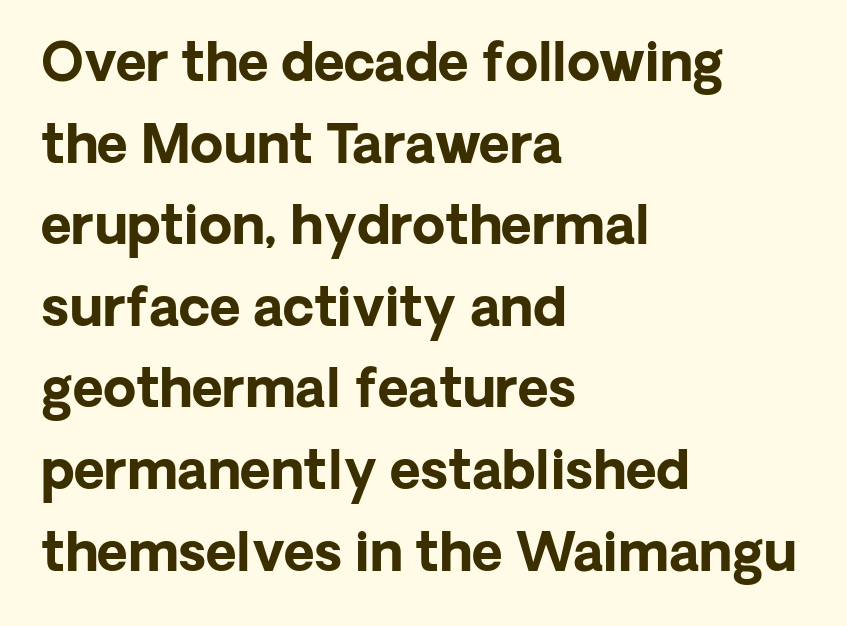
The image shows 53 px bold sans-serif type, upright; set left-aligned, normal line spacing (1.54x), normal letter spacing, not underlined; low stroke contrast and a medium x-height.
